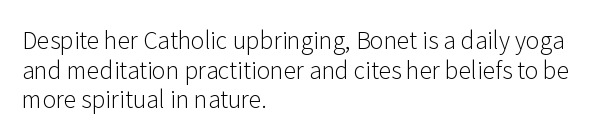
Q: Is the text bold? A: No.
Q: Is the text italic (slanted)? A: No, it is upright.
Q: Is the text underlined? A: No.
Q: How is the paragraph aligned? A: Left-aligned.
Q: Is the spacing between letters normal or unusually wide? A: Normal.
Q: Is the spacing between lines tight, normal or loose? A: Normal.
